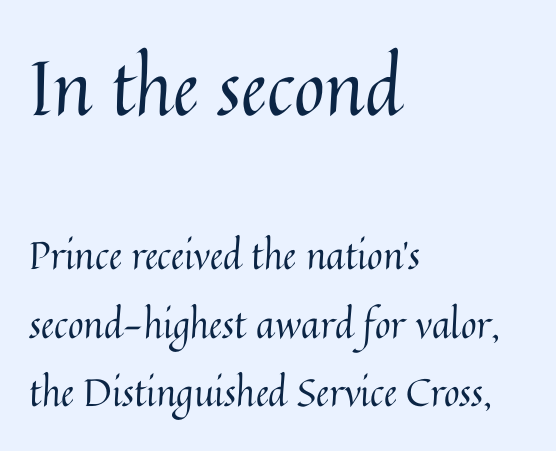
Q: Is the text bold? A: No.
Q: Is the text underlined? A: No.
Q: How is the paragraph aligned? A: Left-aligned.
Q: Is the spacing between letters normal or unusually wide? A: Normal.
Q: Which block of text is set in a larger size, the first (top) or the second (bottom)? A: The first (top) one.
Q: Width (condensed, normal, or wide)? A: Normal.
Q: Stroke contrast? A: Medium.
Q: x-height? A: Medium.
Q: Monospaced? A: No.
